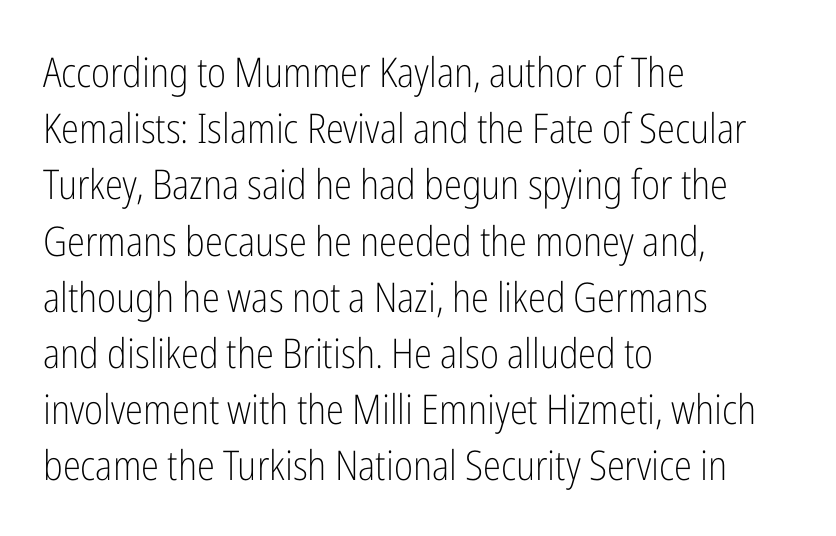
The image shows 41 px light, condensed sans-serif type, upright; set left-aligned, normal line spacing (1.37x), normal letter spacing, not underlined; low stroke contrast and a medium x-height.
